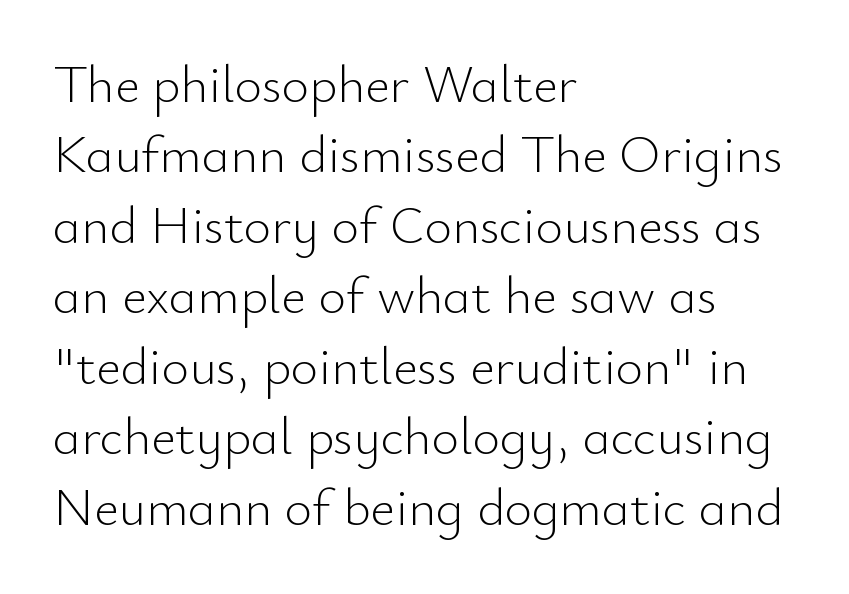
The space beneath each line is pristine and unruled. The gaps between neighbouring characters are ordinary and unremarkable. Look at the bottom of the vertical strokes: they stop flat, with no serifs. Think standard paragraph weight, or any step lighter than that.
